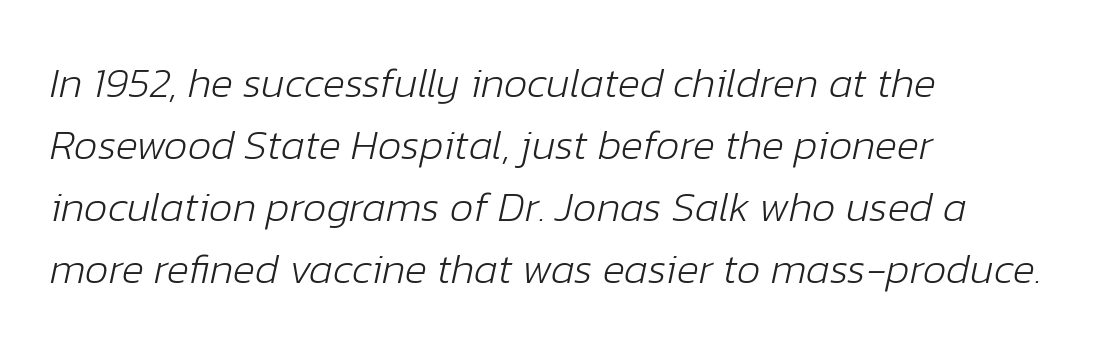
The image shows 42 px light type, italic (leaning right); set left-aligned, normal line spacing (1.48x), normal letter spacing, not underlined; low stroke contrast and a medium x-height.
